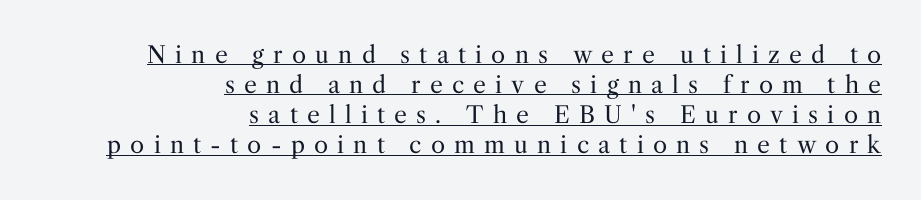
Q: Is the text bold? A: No.
Q: Is the text italic (slanted)? A: No, it is upright.
Q: Is the text underlined? A: Yes.
Q: How is the paragraph aligned? A: Right-aligned.
Q: Is the spacing between letters normal or unusually wide? A: Unusually wide.
Q: Is the spacing between lines tight, normal or loose? A: Normal.
